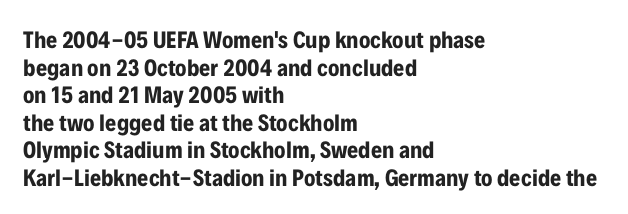
{"italic": "no", "bold": "yes", "underline": "no", "align": "left", "line_spacing": "tight", "line_spacing_ratio": 1.15, "letter_spacing": "normal", "letter_spacing_em": 0.0, "glyph_px": 24}
